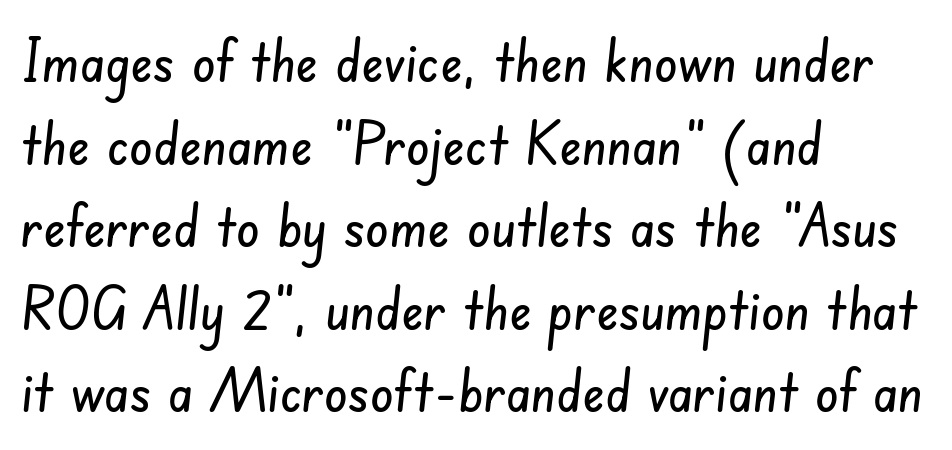
Here the designer chose a conventional face with non-uniform glyph widths. This sample keeps an unexceptional amount of space between lines. The compositor pushed each line to the left boundary. The string is rendered with underlining switched off.
